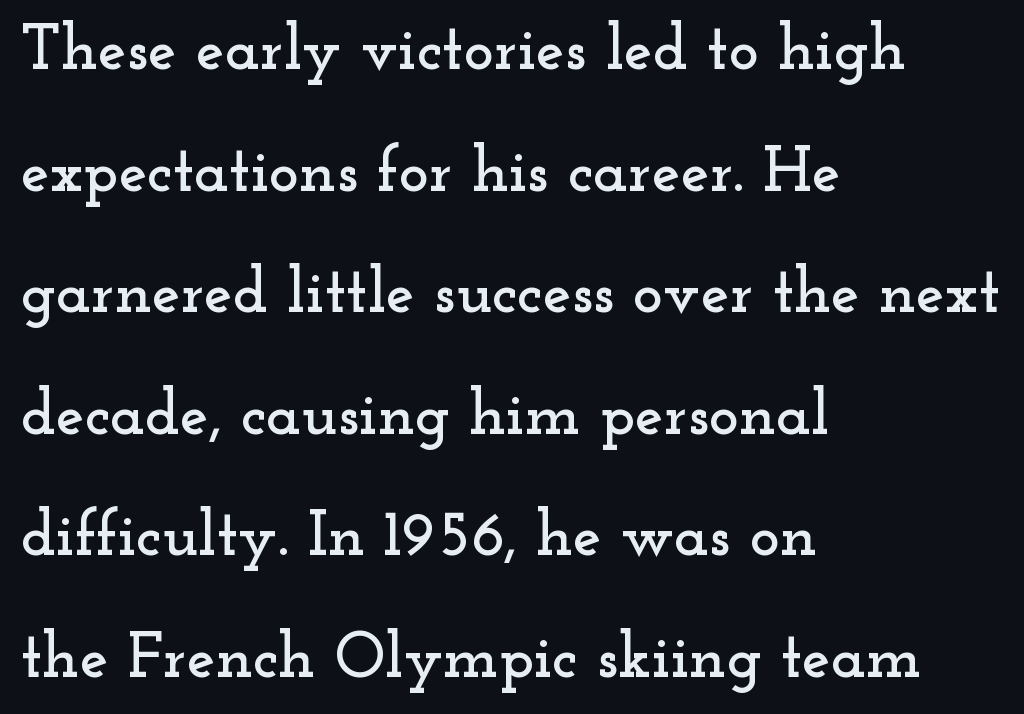
{"serif": "yes", "italic": "no", "width": "wide", "stroke_contrast": "low", "x_height": "small", "monospaced": "no", "underline": "no", "align": "left", "line_spacing": "loose", "line_spacing_ratio": 1.9, "letter_spacing": "normal", "letter_spacing_em": 0.0, "glyph_px": 64}
